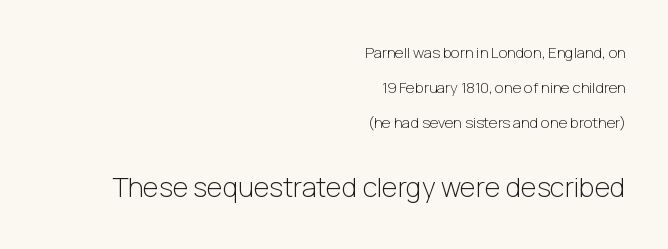
A great deal of white space separates one row of letters from the next. Size hierarchy here favors the trailing block over the leading one. Is this a heavy cut? Hardly; it is regular or lighter. Each line ends at the same right margin while the left side varies. If you drew a line through each stem, it would be perfectly vertical.
